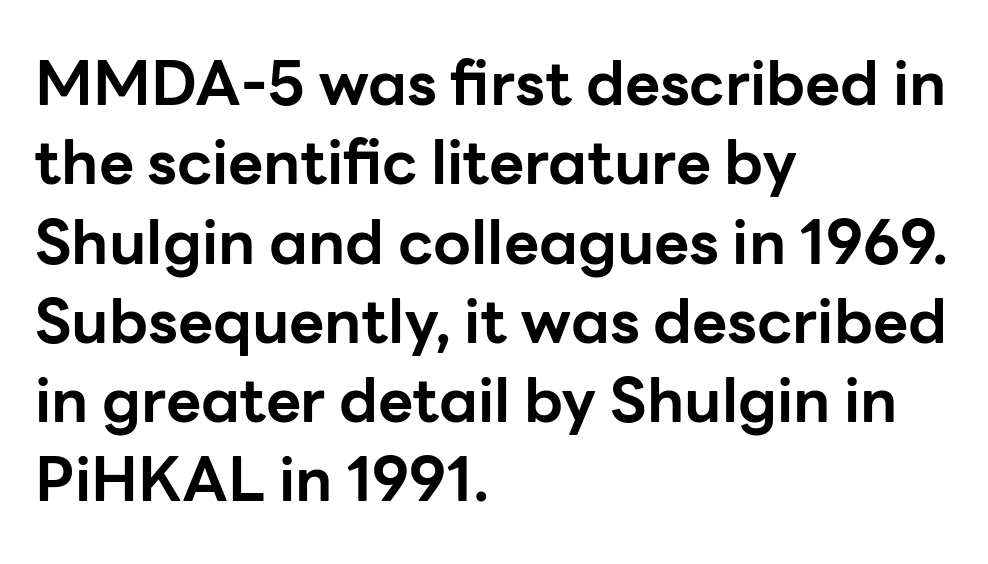
Short note: letters normally spaced. Leftover space on each line is placed entirely after the last word. The letters advance in unequal steps, a hallmark of proportional type. Posture: upright roman.
